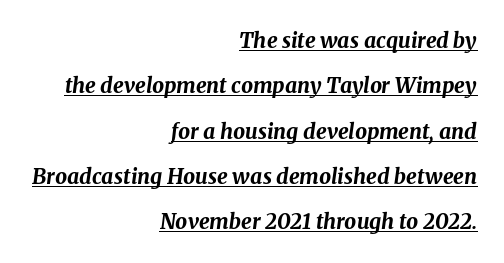
The image shows 21 px bold type, italic (leaning right); set right-aligned, loose line spacing (2.16x), normal letter spacing, underlined.
